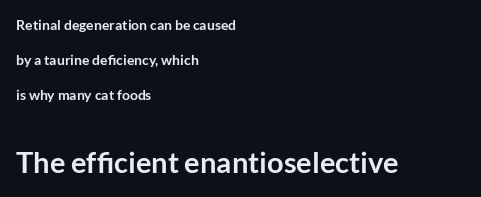
The image shows 29 px semibold sans-serif type, upright; set left-aligned, loose line spacing (2.5x), normal letter spacing, not underlined; the second (bottom) block is 2.07x larger; low stroke contrast and a medium x-height.
